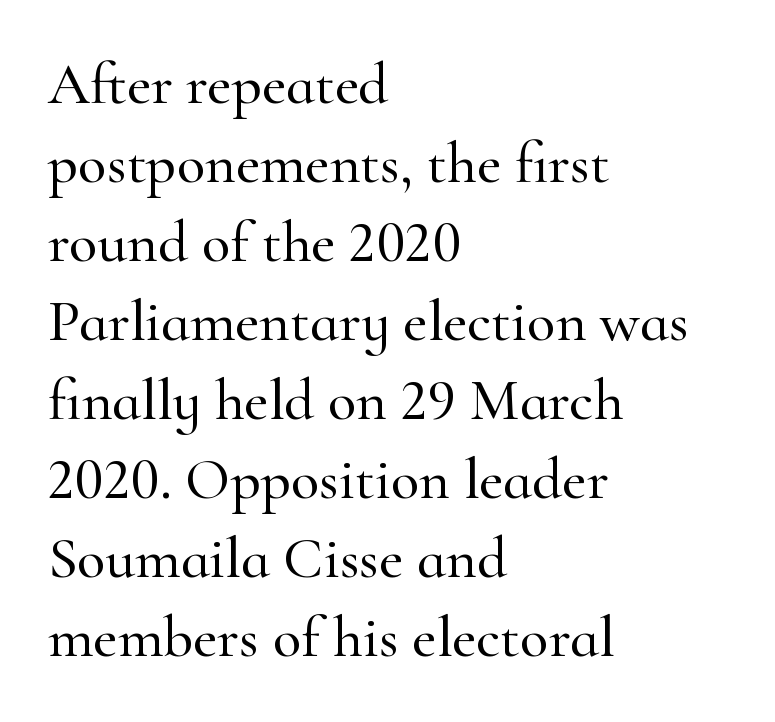
The image shows 59 px serif type, upright; set left-aligned, normal line spacing (1.34x), normal letter spacing, not underlined; high stroke contrast and a small x-height.
